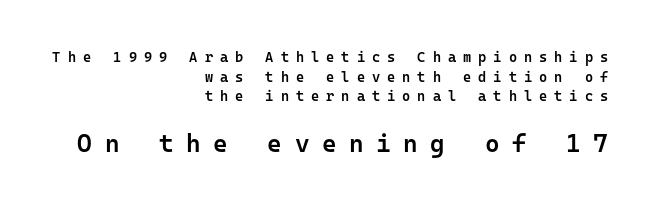
Q: Is the text bold? A: Semi-bold.
Q: Is the text italic (slanted)? A: No, it is upright.
Q: Is the text underlined? A: No.
Q: How is the paragraph aligned? A: Right-aligned.
Q: Is the spacing between letters normal or unusually wide? A: Unusually wide.
Q: Is the spacing between lines tight, normal or loose? A: Normal.
Q: Which block of text is set in a larger size, the first (top) or the second (bottom)? A: The second (bottom) one.
